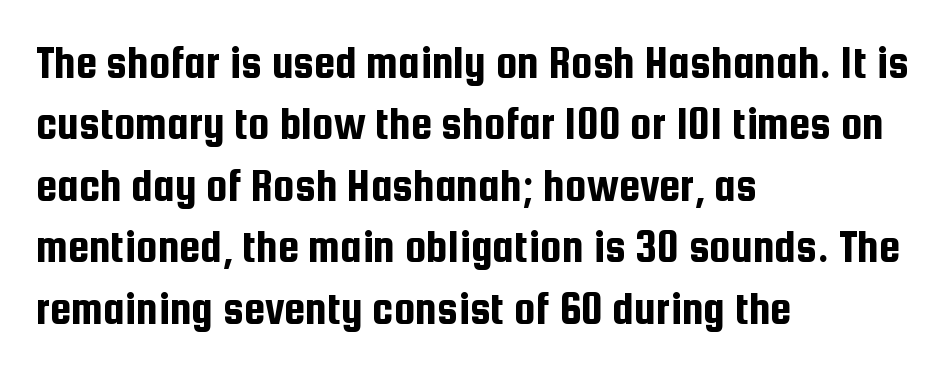
Q: Is the text italic (slanted)? A: No, it is upright.
Q: Is the typeface a serif or a sans-serif typeface? A: Sans-serif.
Q: Is the text underlined? A: No.
Q: How is the paragraph aligned? A: Left-aligned.
Q: Is the spacing between letters normal or unusually wide? A: Normal.
Q: Is the spacing between lines tight, normal or loose? A: Normal.
Q: Width (condensed, normal, or wide)? A: Condensed.
Q: Stroke contrast? A: Low.
Q: x-height? A: Medium.
Q: Monospaced? A: No.
